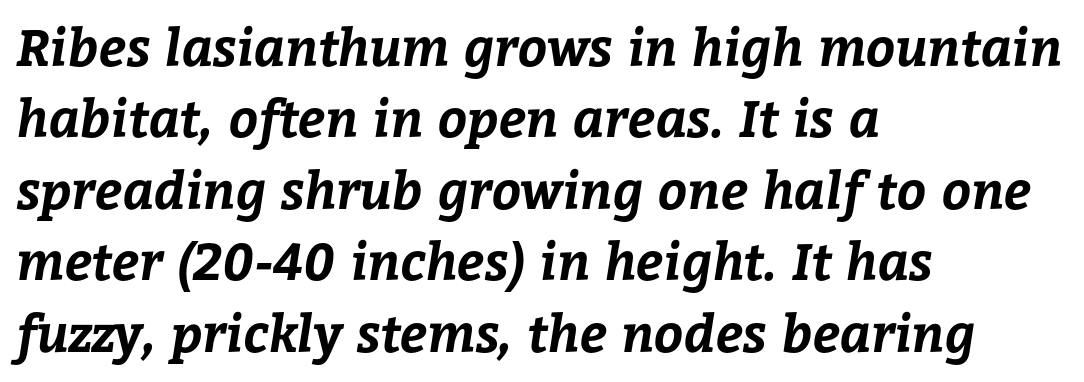
Q: Is the text bold? A: Yes.
Q: Is the text underlined? A: No.
Q: How is the paragraph aligned? A: Left-aligned.
Q: Is the spacing between letters normal or unusually wide? A: Normal.
Q: Is the spacing between lines tight, normal or loose? A: Normal.
Q: Width (condensed, normal, or wide)? A: Normal.
Q: Stroke contrast? A: Low.
Q: x-height? A: Medium.
Q: Monospaced? A: No.
